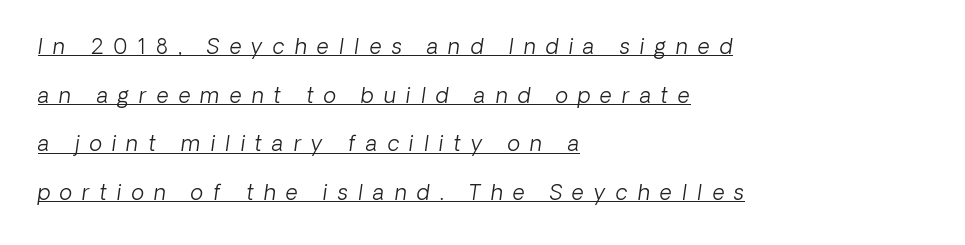
Looking at the ascenders, they clearly lean. What stands out about the letter spacing? Its width — letters are far apart. The letters look calm and open, with moderate or lighter stems. The designer dialed line spacing up above the default. The lettering is marked with a stroke running underneath it.
